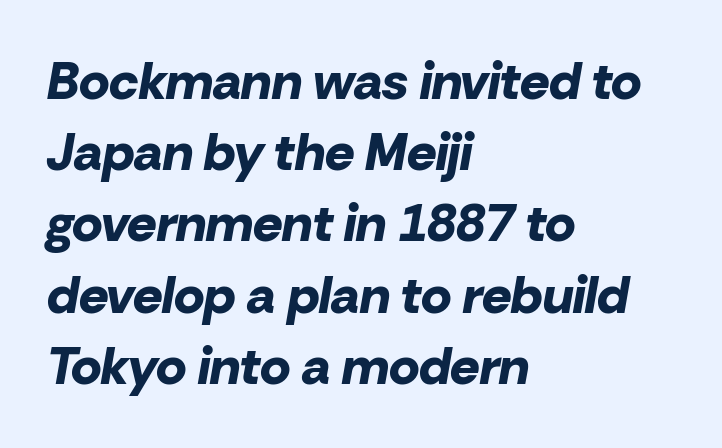
{"italic": "yes", "lean": "right", "slant_degrees": 10, "bold": "yes", "weight": "bold", "width": "normal", "stroke_contrast": "low", "x_height": "medium", "monospaced": "no", "underline": "no", "align": "left", "line_spacing": "normal", "line_spacing_ratio": 1.37, "letter_spacing": "normal", "letter_spacing_em": 0.0, "glyph_px": 52}
